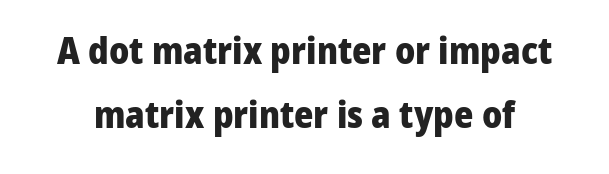
Q: Is the text bold? A: Yes.
Q: Is the text italic (slanted)? A: No, it is upright.
Q: Is the typeface a serif or a sans-serif typeface? A: Sans-serif.
Q: Is the text underlined? A: No.
Q: Is the spacing between letters normal or unusually wide? A: Normal.
Q: Width (condensed, normal, or wide)? A: Normal.
Q: Stroke contrast? A: Low.
Q: x-height? A: Medium.
Q: Monospaced? A: No.
